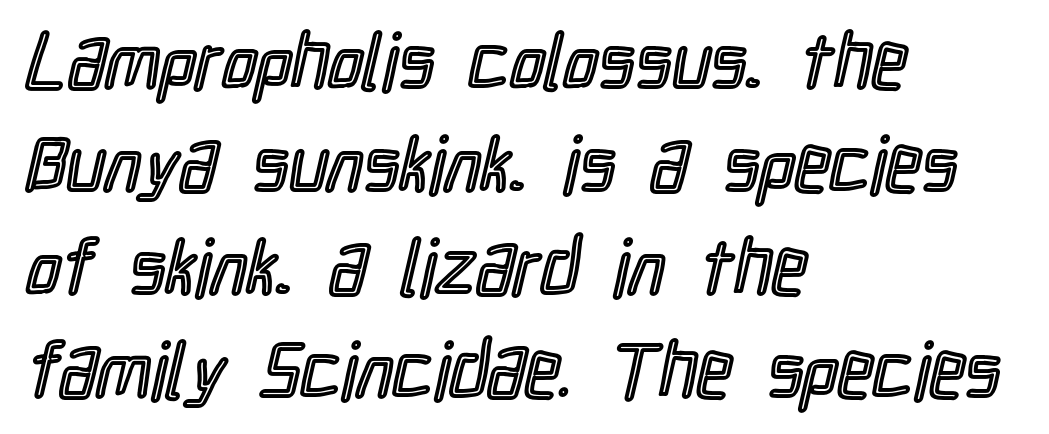
Q: Is the text italic (slanted)? A: Yes.
Q: Is the text underlined? A: No.
Q: How is the paragraph aligned? A: Left-aligned.
Q: Is the spacing between letters normal or unusually wide? A: Normal.
Q: Is the spacing between lines tight, normal or loose? A: Normal.
Q: Width (condensed, normal, or wide)? A: Condensed.
Q: x-height? A: Medium.
Q: Monospaced? A: No.
